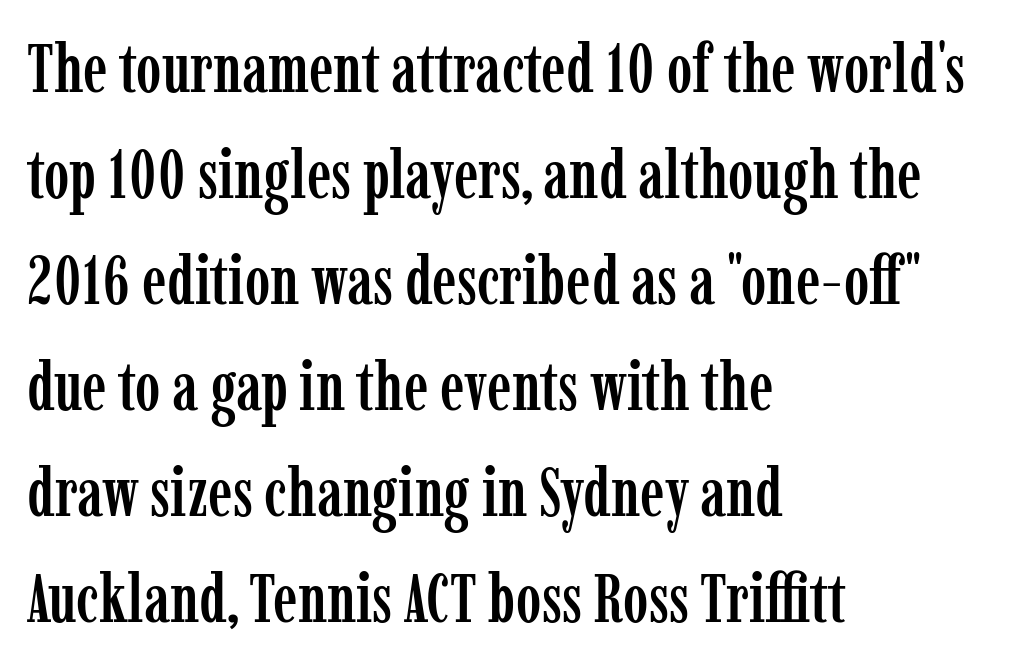
The image shows 68 px condensed serif type, upright; set left-aligned, normal line spacing (1.56x), normal letter spacing, not underlined; low stroke contrast and a medium x-height.
